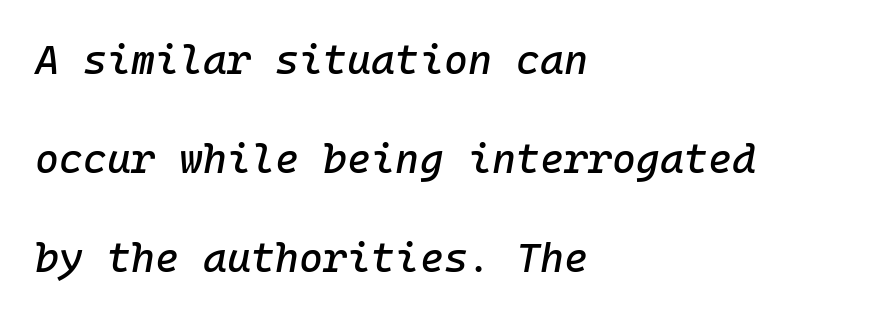
The image shows 41 px text type, italic (leaning right), monospaced; set left-aligned, loose line spacing (2.42x), normal letter spacing, not underlined; low stroke contrast and a medium x-height.
